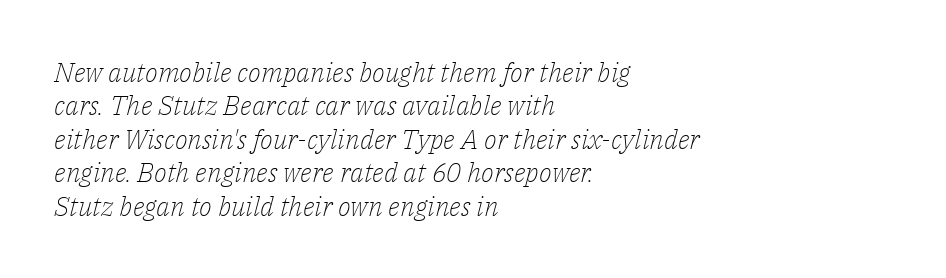
{"italic": "yes", "lean": "right", "slant_degrees": 14, "bold": "no", "underline": "no", "align": "left", "line_spacing_ratio": 1.24, "letter_spacing": "normal", "letter_spacing_em": 0.0, "glyph_px": 27}
